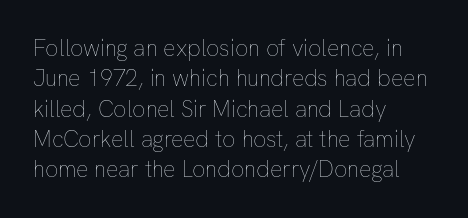
The image shows 23 px text type, upright; set left-aligned, normal line spacing (1.32x), normal letter spacing, not underlined.
